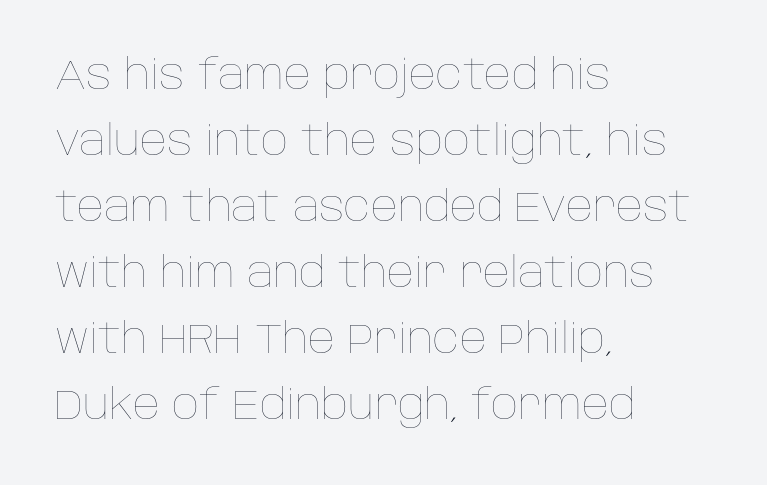
No italicization has been applied; the sample stays upright. Check under the words: just untouched page. One-word summary of the alignment: left. Honestly, the letter spacing is just normal — you wouldn't notice it. The face used here is proportionally spaced, like ordinary book or web type. Weight class: somewhere from thin through regular.
